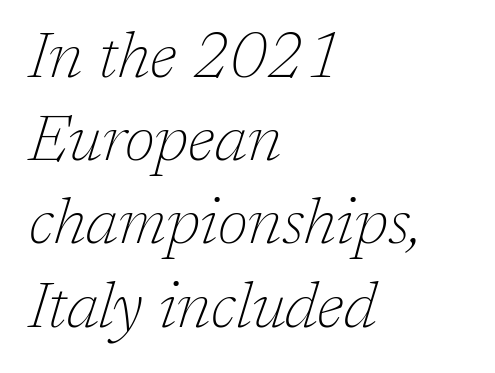
{"serif": "yes", "italic": "yes", "lean": "right", "slant_degrees": 17, "bold": "no", "weight": "thin", "width": "normal", "stroke_contrast": "low", "x_height": "medium", "monospaced": "no", "underline": "no", "align": "left", "line_spacing": "normal", "line_spacing_ratio": 1.3, "letter_spacing": "normal", "letter_spacing_em": 0.0, "glyph_px": 64}
